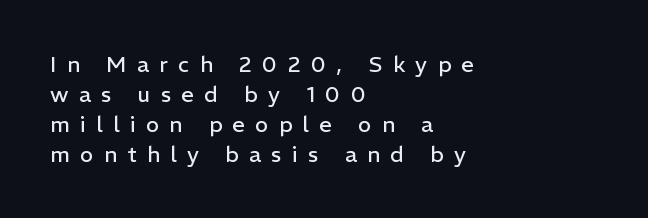
Q: Is the text bold? A: No.
Q: Is the text italic (slanted)? A: No, it is upright.
Q: Is the text underlined? A: No.
Q: How is the paragraph aligned? A: Left-aligned.
Q: Is the spacing between letters normal or unusually wide? A: Unusually wide.
Q: Is the spacing between lines tight, normal or loose? A: Normal.
